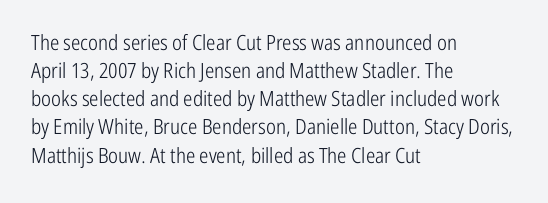
The image shows 21 px text type, upright; set left-aligned, normal line spacing (1.34x), normal letter spacing, not underlined.
